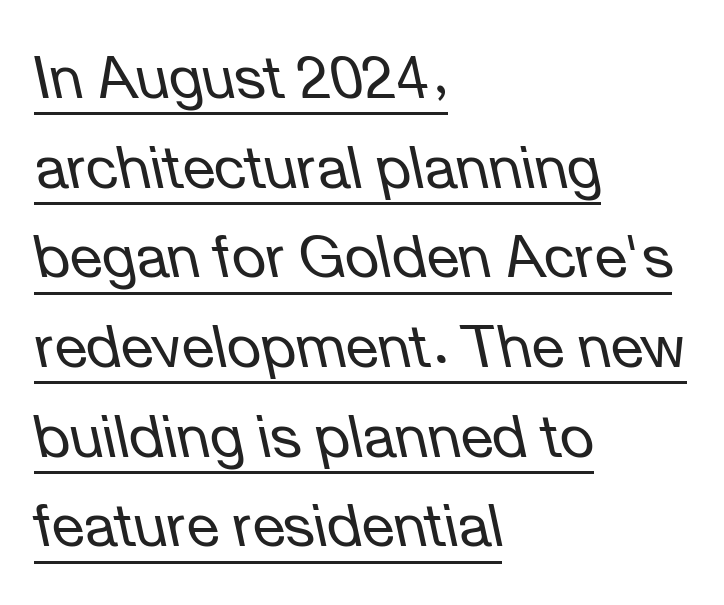
Underlining? Definitely there. These lines are rendered in a variable-pitch font. Each line starts at the same left margin while the right side varies. Observe the lean: these are italic letterforms. What's the leading like? Ordinary, nothing unusual.
